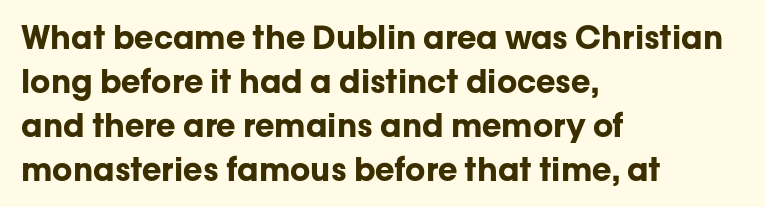
The image shows 32 px bold sans-serif type, upright; set left-aligned, normal line spacing (1.37x), normal letter spacing, not underlined; low stroke contrast and a medium x-height.
